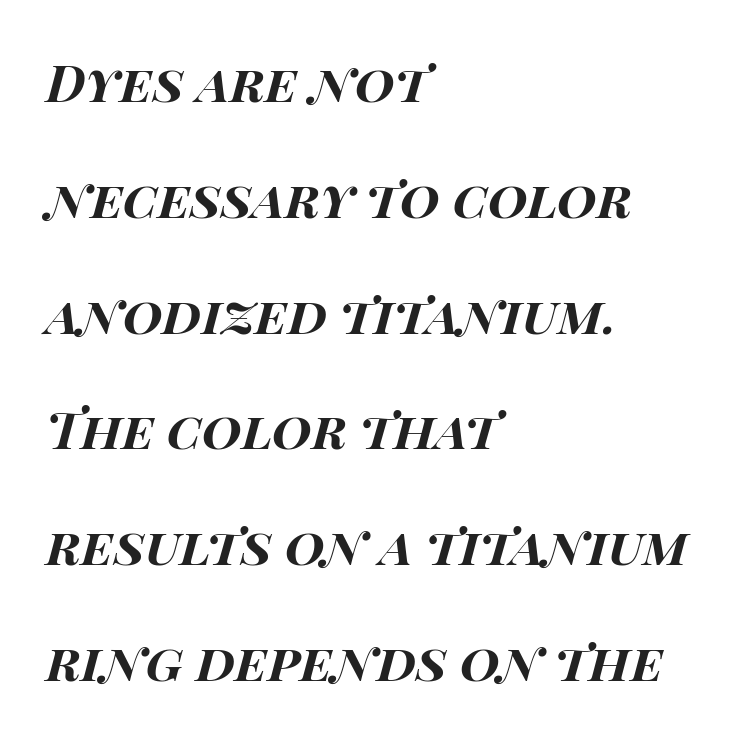
The image shows 51 px bold, wide type, italic (leaning right); set left-aligned, loose line spacing (2.27x), normal letter spacing, not underlined; high stroke contrast and a large x-height.
